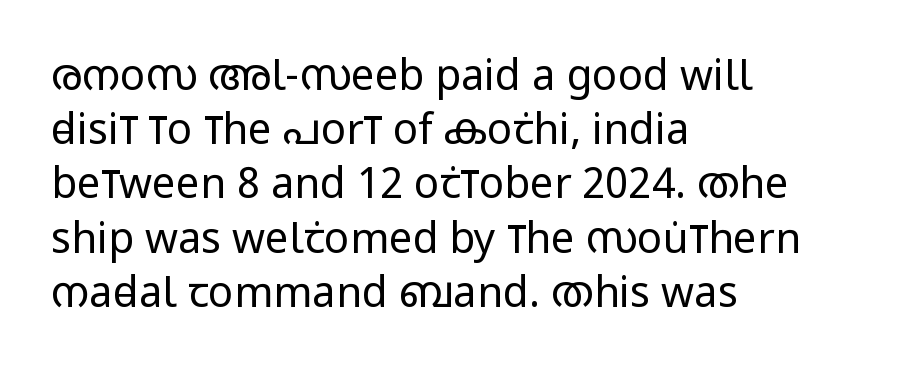
{"serif": "no", "italic": "no", "bold": "no", "weight": "regular", "width": "condensed", "stroke_contrast": "low", "x_height": "large", "monospaced": "no", "underline": "no", "align": "left", "line_spacing": "normal", "line_spacing_ratio": 1.29, "letter_spacing": "normal", "letter_spacing_em": 0.0, "glyph_px": 42}
